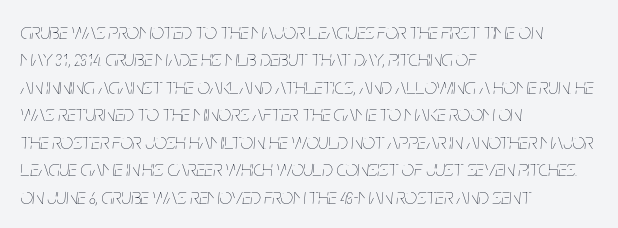
The image shows 22 px text type, italic (leaning right); set left-aligned, normal line spacing (1.25x), normal letter spacing, not underlined.
